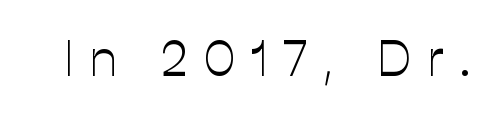
The image shows 51 px light sans-serif type, upright; set unusually wide letter spacing (+0.3 em), not underlined; low stroke contrast and a medium x-height.
